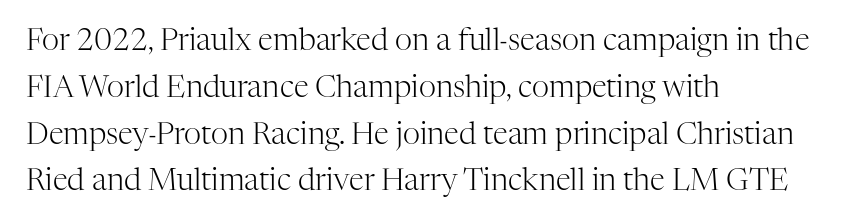
The image shows 30 px light serif type, upright; set left-aligned, normal line spacing (1.56x), normal letter spacing, not underlined; high stroke contrast and a medium x-height.
